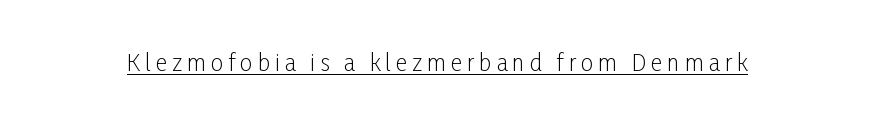
{"italic": "no", "bold": "no", "underline": "yes", "letter_spacing": "wide", "letter_spacing_em": 0.2, "glyph_px": 23}
